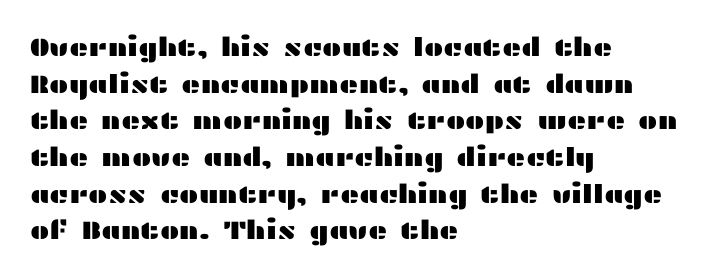
The image shows 26 px text type, upright; set left-aligned, normal line spacing (1.41x), normal letter spacing, not underlined.
